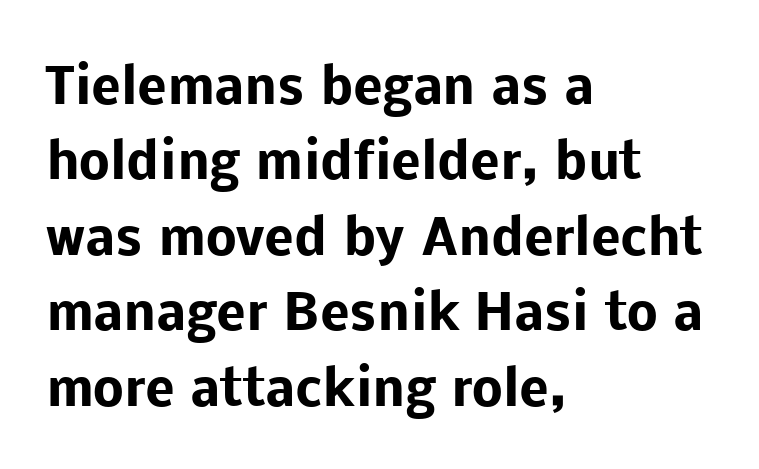
{"serif": "no", "italic": "no", "bold": "yes", "weight": "heavy", "width": "normal", "stroke_contrast": "low", "x_height": "medium", "monospaced": "no", "underline": "no", "align": "left", "line_spacing": "normal", "line_spacing_ratio": 1.54, "letter_spacing": "normal", "letter_spacing_em": 0.0, "glyph_px": 49}
